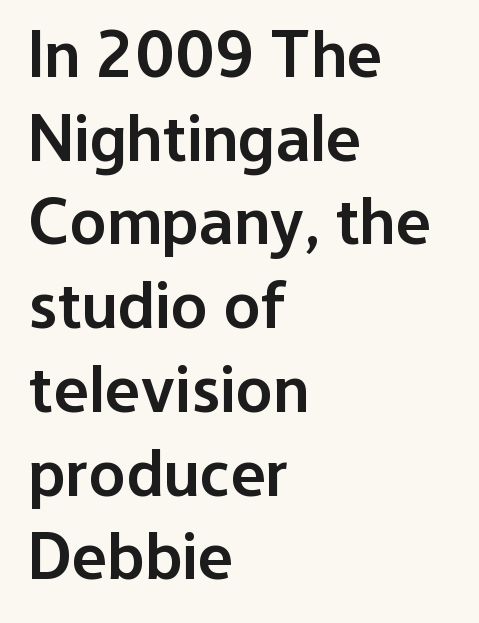
{"serif": "no", "italic": "no", "bold": "semi", "weight": "semibold", "width": "normal", "stroke_contrast": "low", "x_height": "medium", "monospaced": "no", "underline": "no", "align": "left", "line_spacing": "normal", "line_spacing_ratio": 1.25, "letter_spacing": "normal", "letter_spacing_em": 0.0, "glyph_px": 67}
